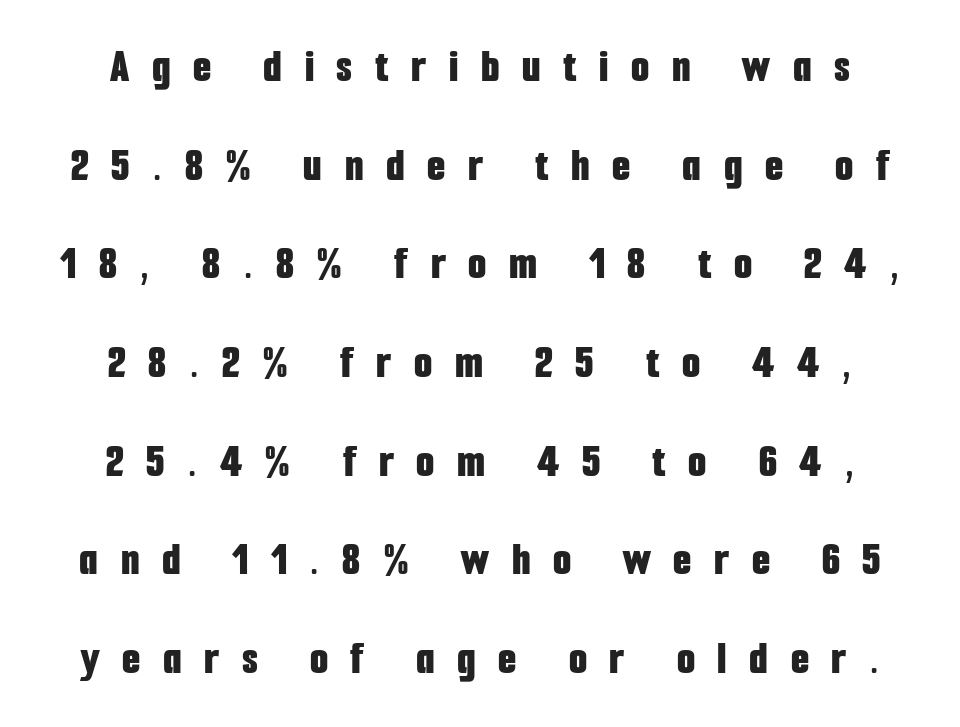
No word sits above an underline. The letters stand straight up with perfectly vertical stems. The glyphs in this specimen are sans serif. Strong, thick strokes mark this as bold type.
